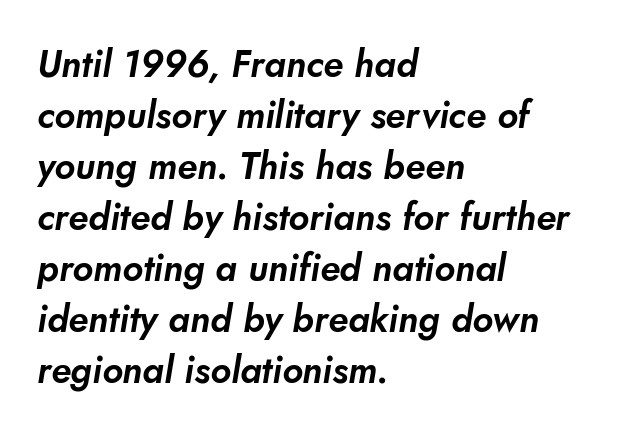
Serifs: no, the terminals of the letterforms are clean. The setting favours the left margin, as ordinary paragraphs usually do. Check under the words: just untouched page. Students, note that the glyphs here touch the page at normal intervals. The passage shown is typed in a proportional face where columns would drift.
